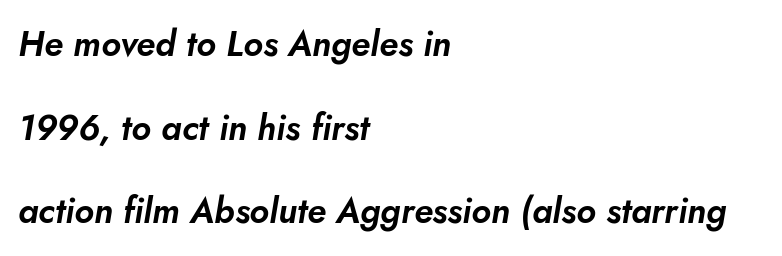
{"italic": "yes", "lean": "right", "slant_degrees": 10, "width": "normal", "stroke_contrast": "low", "x_height": "small", "monospaced": "no", "underline": "no", "align": "left", "line_spacing": "loose", "line_spacing_ratio": 2.39, "letter_spacing": "normal", "letter_spacing_em": 0.0, "glyph_px": 35}
